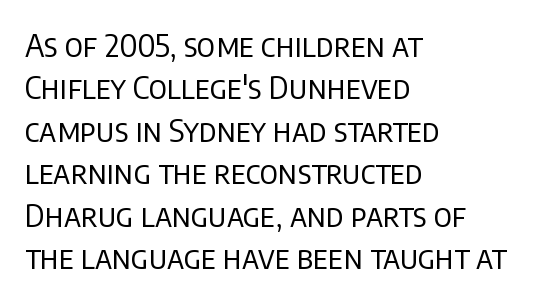
Q: Is the text bold? A: No.
Q: Is the text italic (slanted)? A: No, it is upright.
Q: Is the typeface a serif or a sans-serif typeface? A: Sans-serif.
Q: Is the text underlined? A: No.
Q: How is the paragraph aligned? A: Left-aligned.
Q: Is the spacing between letters normal or unusually wide? A: Normal.
Q: Is the spacing between lines tight, normal or loose? A: Normal.
Q: Width (condensed, normal, or wide)? A: Normal.
Q: Stroke contrast? A: Low.
Q: x-height? A: Large.
Q: Monospaced? A: No.
